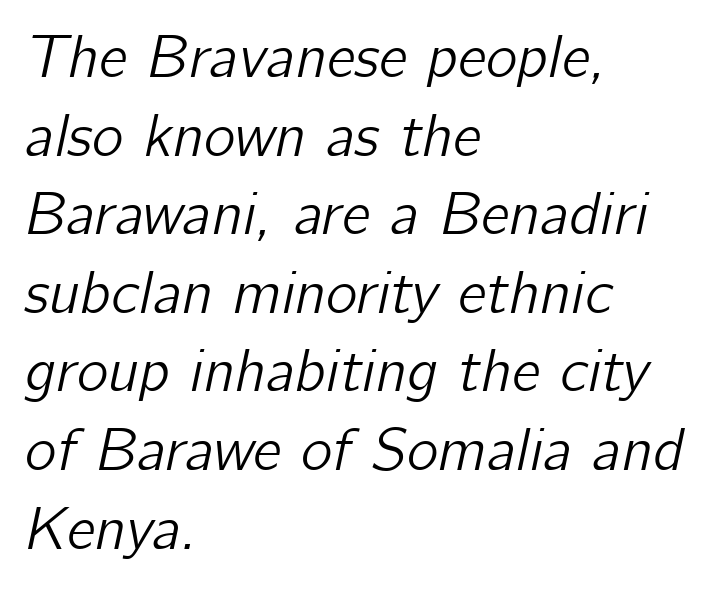
Q: Is the text italic (slanted)? A: Yes, it leans right by about 12 degrees.
Q: Is the text underlined? A: No.
Q: How is the paragraph aligned? A: Left-aligned.
Q: Is the spacing between letters normal or unusually wide? A: Normal.
Q: Is the spacing between lines tight, normal or loose? A: Normal.
Q: Width (condensed, normal, or wide)? A: Normal.
Q: Stroke contrast? A: Low.
Q: x-height? A: Medium.
Q: Monospaced? A: No.
